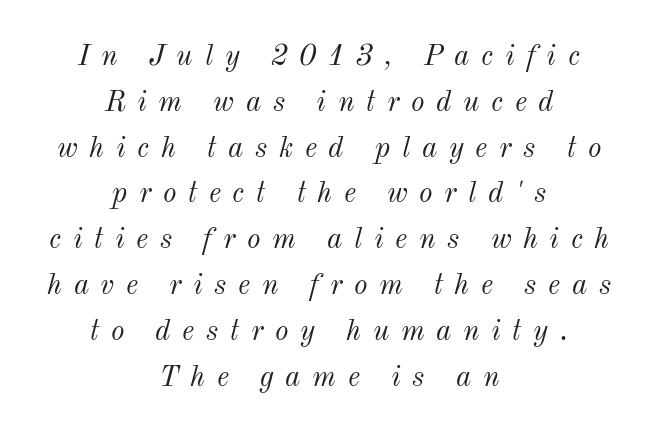
Words appear elongated and porous because spacing is wide. The rendering positions every line midway between the sides. Just letters on the line, the space beneath them empty. The rendering uses natural spacing where letterforms have individual widths. Quick note: interline space is typical.
